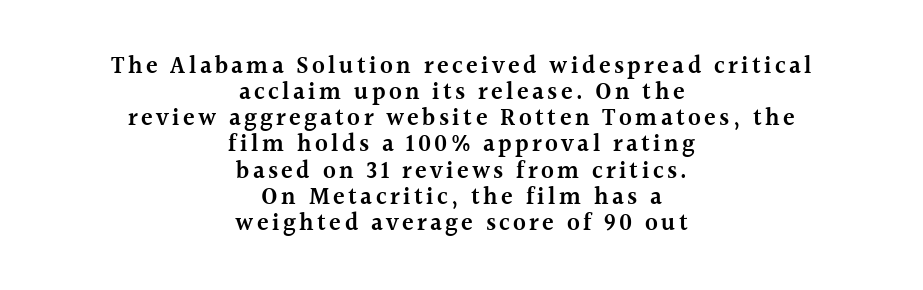
The image shows 24 px text type, upright; set centered, tight line spacing (1.09x), not underlined.
